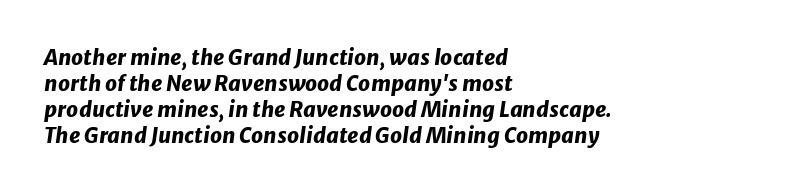
The face used here is rendered with its standard letterfit. You can tell it's italic because the verticals aren't actually vertical. Chunky letters — that's bold for sure. A student would call this left alignment; a typographer would say flush left, rag right. The string is rendered with underlining switched off.
